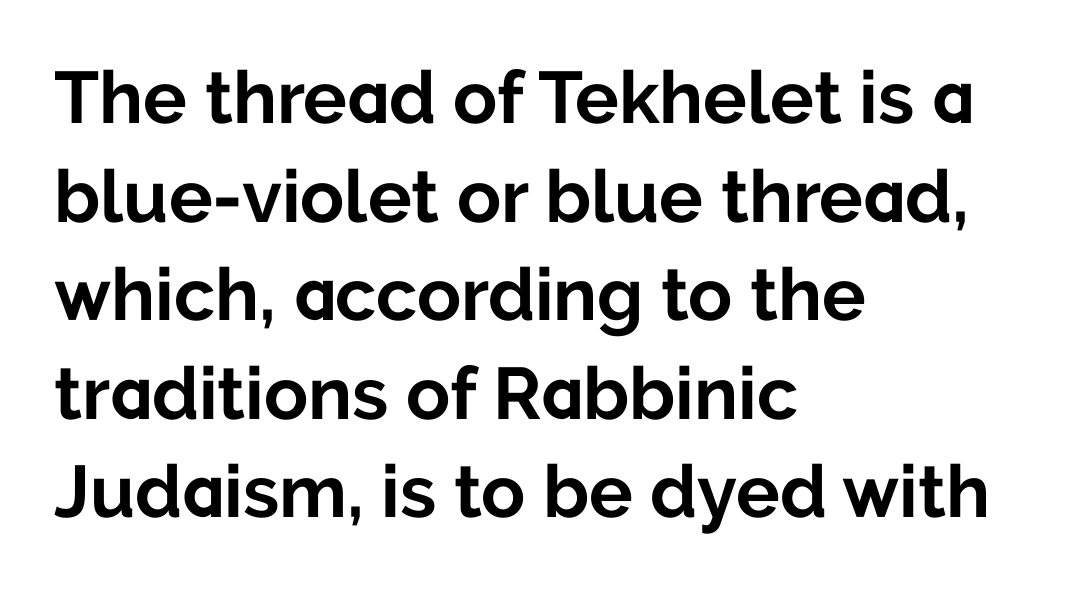
{"serif": "no", "italic": "no", "bold": "yes", "weight": "bold", "width": "normal", "stroke_contrast": "low", "x_height": "medium", "monospaced": "no", "underline": "no", "align": "left", "line_spacing": "normal", "line_spacing_ratio": 1.35, "letter_spacing": "normal", "letter_spacing_em": 0.0, "glyph_px": 73}
